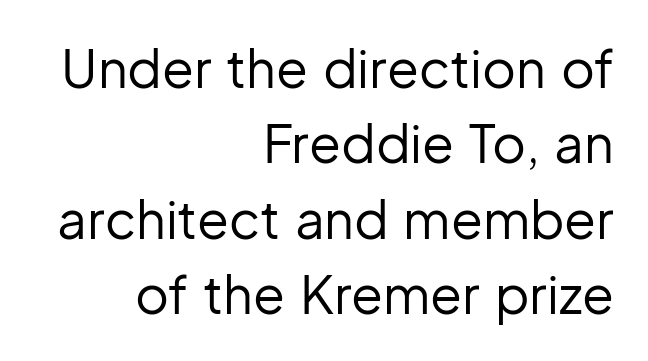
Q: Is the text bold? A: No.
Q: Is the text italic (slanted)? A: No, it is upright.
Q: Is the typeface a serif or a sans-serif typeface? A: Sans-serif.
Q: Is the text underlined? A: No.
Q: How is the paragraph aligned? A: Right-aligned.
Q: Is the spacing between letters normal or unusually wide? A: Normal.
Q: Is the spacing between lines tight, normal or loose? A: Normal.
Q: Width (condensed, normal, or wide)? A: Normal.
Q: Stroke contrast? A: Low.
Q: x-height? A: Medium.
Q: Monospaced? A: No.
